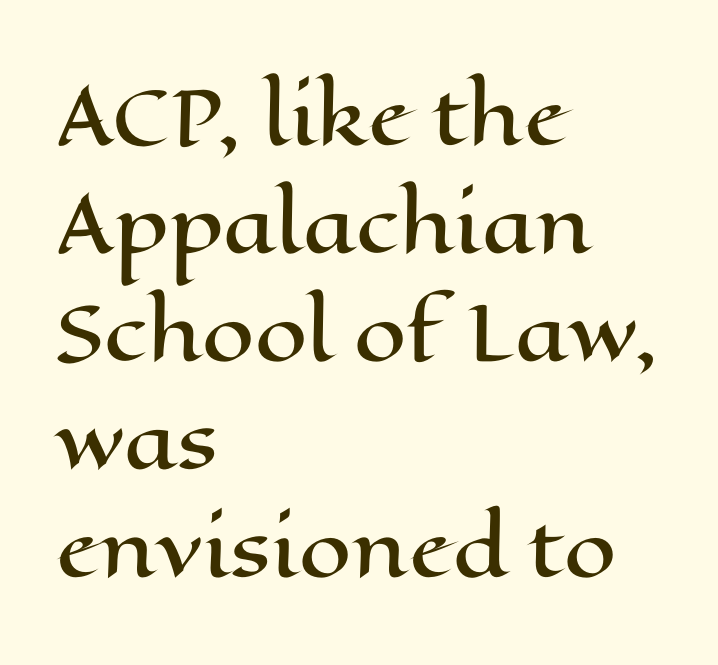
Q: Is the text italic (slanted)? A: No, it is upright.
Q: Is the text underlined? A: No.
Q: How is the paragraph aligned? A: Left-aligned.
Q: Is the spacing between letters normal or unusually wide? A: Normal.
Q: Is the spacing between lines tight, normal or loose? A: Normal.
Q: Width (condensed, normal, or wide)? A: Wide.
Q: Stroke contrast? A: High.
Q: x-height? A: Medium.
Q: Monospaced? A: No.
